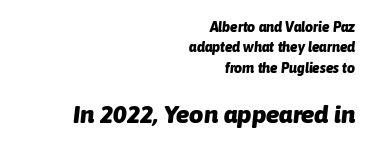
The image shows 25 px bold type, italic (leaning right); set right-aligned, normal line spacing (1.45x), normal letter spacing, not underlined; the second (bottom) block is 1.79x larger.
